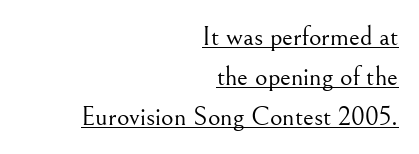
Q: Is the text bold? A: No.
Q: Is the text italic (slanted)? A: No, it is upright.
Q: Is the text underlined? A: Yes.
Q: How is the paragraph aligned? A: Right-aligned.
Q: Is the spacing between letters normal or unusually wide? A: Normal.
Q: Is the spacing between lines tight, normal or loose? A: Normal.
